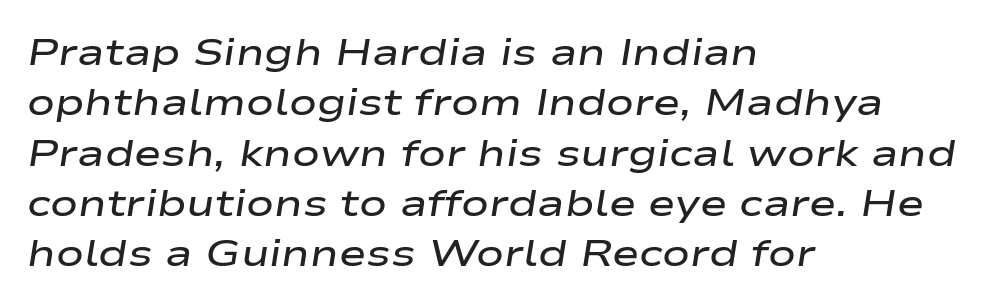
{"italic": "yes", "lean": "right", "slant_degrees": 9, "bold": "semi", "weight": "semibold", "width": "wide", "stroke_contrast": "low", "x_height": "medium", "monospaced": "no", "underline": "no", "align": "left", "line_spacing": "normal", "line_spacing_ratio": 1.36, "letter_spacing": "normal", "letter_spacing_em": 0.0, "glyph_px": 37}
